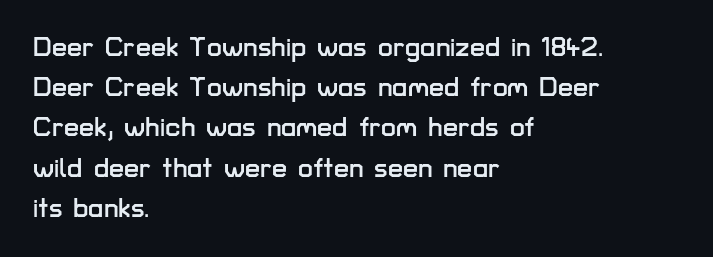
Q: Is the text italic (slanted)? A: No, it is upright.
Q: Is the text underlined? A: No.
Q: How is the paragraph aligned? A: Left-aligned.
Q: Is the spacing between letters normal or unusually wide? A: Normal.
Q: Is the spacing between lines tight, normal or loose? A: Normal.
